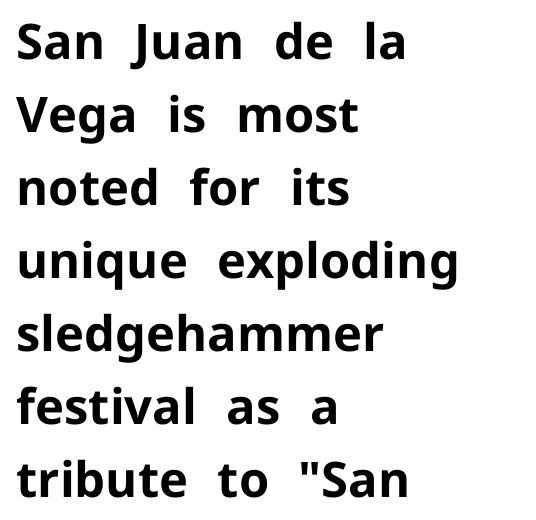
The image shows 49 px bold sans-serif type, upright; set left-aligned, normal line spacing (1.49x), normal letter spacing, not underlined; low stroke contrast and a medium x-height.
